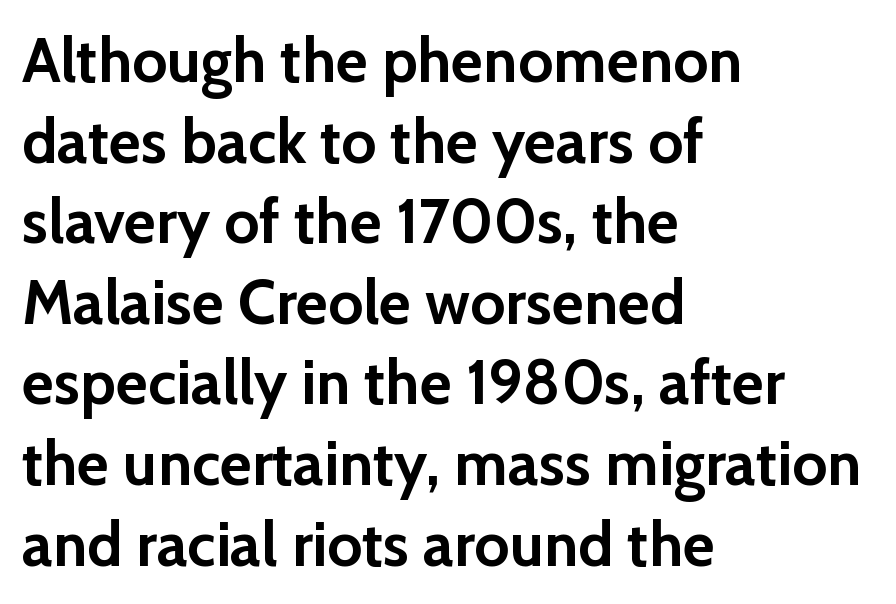
A typesetter would call this zero additional tracking. Honestly, there is no underline to notice here at all. Which margin do the lines hug? The left one — the right edge is uneven. Compared with an ordinary text face, these strokes are far heavier — a full bold.
